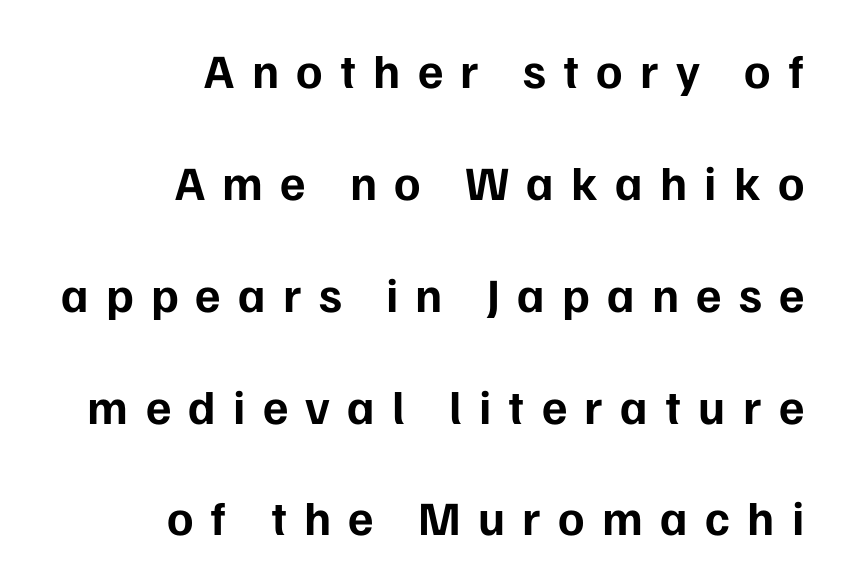
Q: Is the text bold? A: Yes.
Q: Is the text italic (slanted)? A: No, it is upright.
Q: Is the typeface a serif or a sans-serif typeface? A: Sans-serif.
Q: Is the text underlined? A: No.
Q: How is the paragraph aligned? A: Right-aligned.
Q: Is the spacing between letters normal or unusually wide? A: Unusually wide.
Q: Is the spacing between lines tight, normal or loose? A: Loose.
Q: Width (condensed, normal, or wide)? A: Normal.
Q: Stroke contrast? A: Low.
Q: x-height? A: Medium.
Q: Monospaced? A: No.
